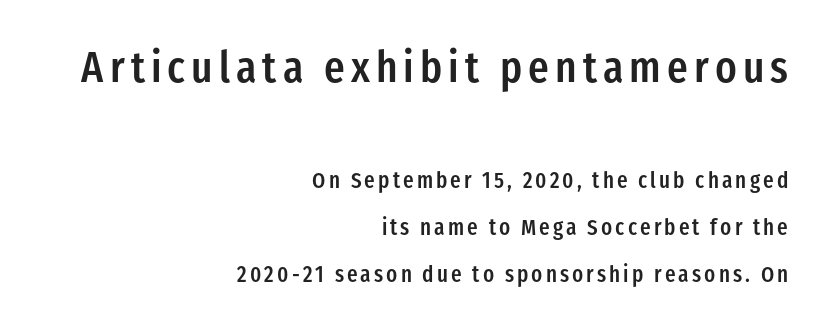
The text was rendered using a sans face with plain stroke endings. Look at the glyph heights: the upper group is clearly the bigger setting. In CSS terms this would be text-align: right. Every stem runs plumb, perpendicular to the baseline.
